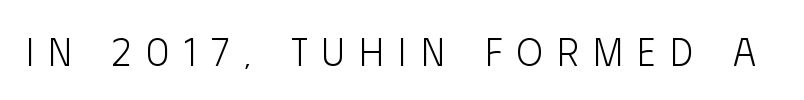
Nope, not italic — everything's standing straight. The font family rendered here belongs to the sans-serif group. Caption: expanded tracking, letters set apart. The string is rendered with underlining switched off. Do the characters align in a grid? No, the font is proportional. Stroke thickness stays within the range of a standard reading face or lighter.
